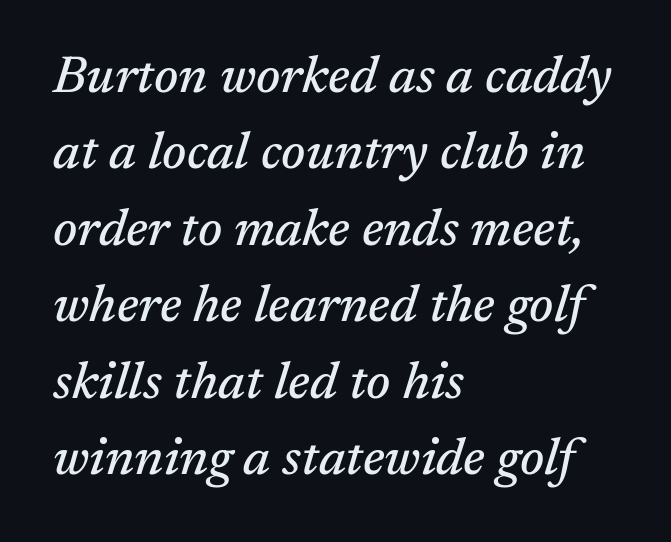
Q: Is the text italic (slanted)? A: Yes, it leans right by about 17 degrees.
Q: Is the typeface a serif or a sans-serif typeface? A: Serif.
Q: Is the text underlined? A: No.
Q: How is the paragraph aligned? A: Left-aligned.
Q: Is the spacing between letters normal or unusually wide? A: Normal.
Q: Is the spacing between lines tight, normal or loose? A: Normal.
Q: Width (condensed, normal, or wide)? A: Normal.
Q: Stroke contrast? A: Medium.
Q: x-height? A: Medium.
Q: Monospaced? A: No.
